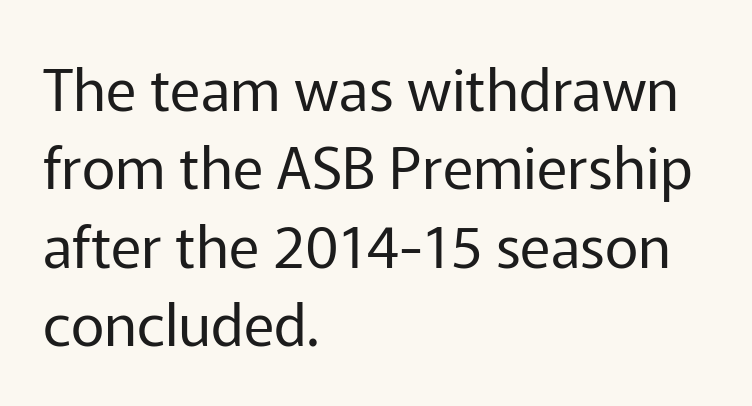
{"serif": "no", "italic": "no", "bold": "no", "weight": "regular", "width": "normal", "stroke_contrast": "low", "x_height": "medium", "monospaced": "no", "underline": "no", "align": "left", "line_spacing": "normal", "line_spacing_ratio": 1.35, "letter_spacing": "normal", "letter_spacing_em": 0.0, "glyph_px": 58}
